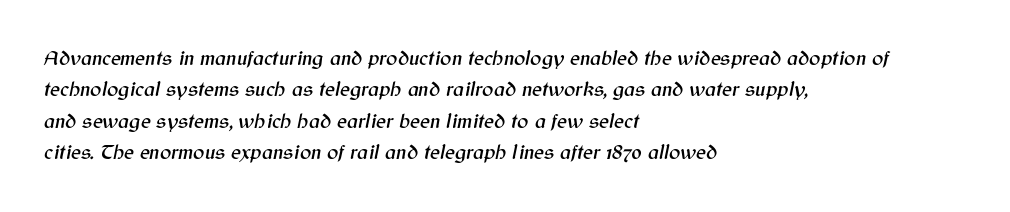
{"italic": "yes", "lean": "right", "slant_degrees": 12, "underline": "no", "align": "left", "line_spacing": "normal", "line_spacing_ratio": 1.49, "letter_spacing": "normal", "letter_spacing_em": 0.0, "glyph_px": 21}
